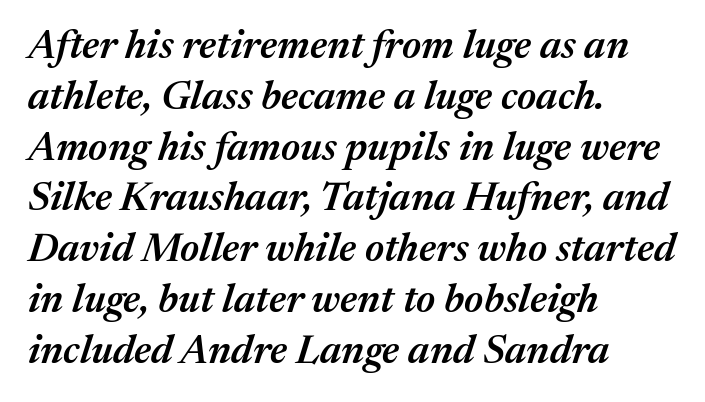
The image shows 40 px semibold type, italic (leaning right); set left-aligned, normal line spacing (1.27x), normal letter spacing, not underlined; medium stroke contrast and a medium x-height.
